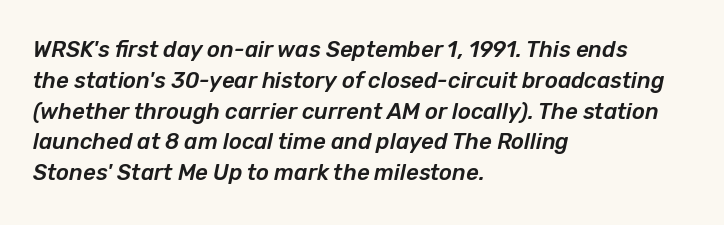
Q: Is the text italic (slanted)? A: Yes, it leans right by about 12 degrees.
Q: Is the text underlined? A: No.
Q: How is the paragraph aligned? A: Left-aligned.
Q: Is the spacing between letters normal or unusually wide? A: Normal.
Q: Is the spacing between lines tight, normal or loose? A: Normal.
